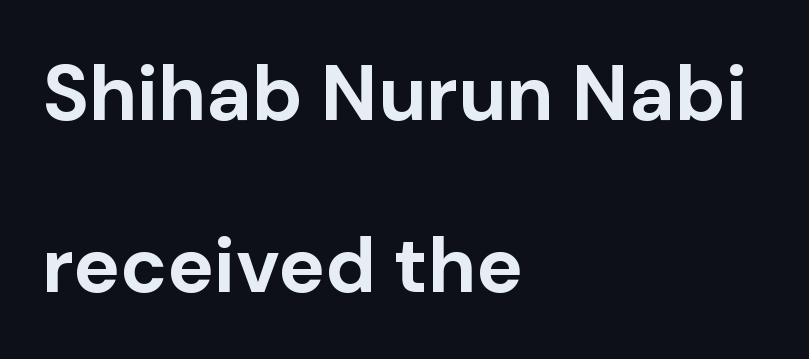
Q: Is the text bold? A: Yes.
Q: Is the text italic (slanted)? A: No, it is upright.
Q: Is the typeface a serif or a sans-serif typeface? A: Sans-serif.
Q: Is the text underlined? A: No.
Q: How is the paragraph aligned? A: Left-aligned.
Q: Is the spacing between letters normal or unusually wide? A: Normal.
Q: Is the spacing between lines tight, normal or loose? A: Loose.
Q: Width (condensed, normal, or wide)? A: Normal.
Q: Stroke contrast? A: Low.
Q: x-height? A: Medium.
Q: Monospaced? A: No.
